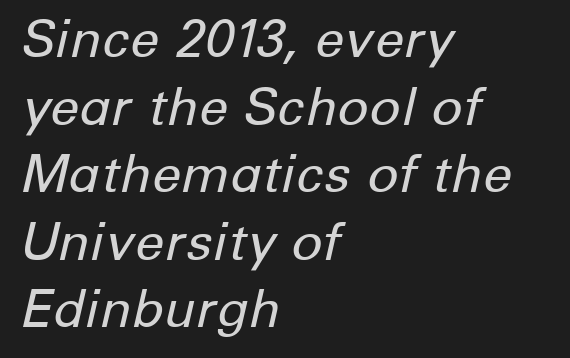
The line-height multiplier appears to be the usual default. Quick note: italic. Teacher's note: observe the even left margin — that is flush-left alignment. This rendering features lettering with no underline.
